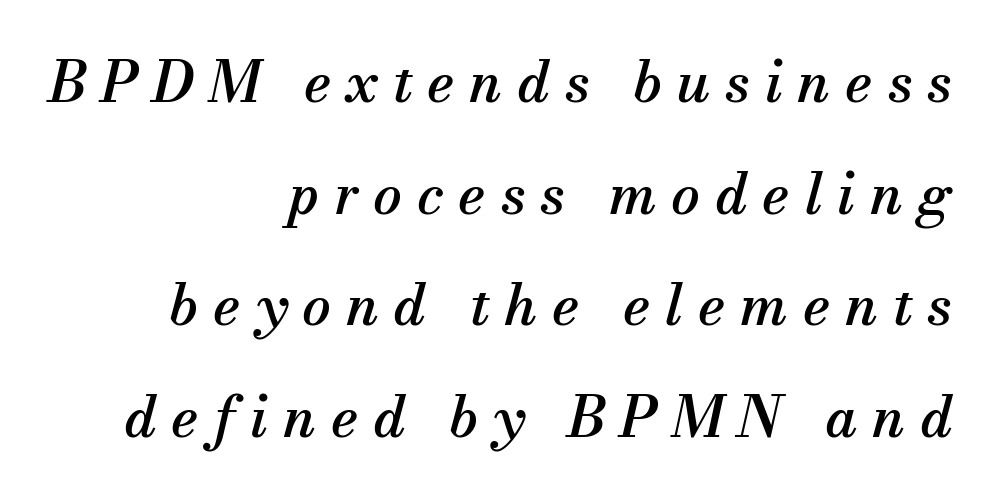
Q: Is the text italic (slanted)? A: Yes, it leans right by about 13 degrees.
Q: Is the typeface a serif or a sans-serif typeface? A: Serif.
Q: Is the text underlined? A: No.
Q: How is the paragraph aligned? A: Right-aligned.
Q: Is the spacing between letters normal or unusually wide? A: Unusually wide.
Q: Is the spacing between lines tight, normal or loose? A: Loose.
Q: Width (condensed, normal, or wide)? A: Normal.
Q: Stroke contrast? A: Medium.
Q: x-height? A: Small.
Q: Monospaced? A: No.
